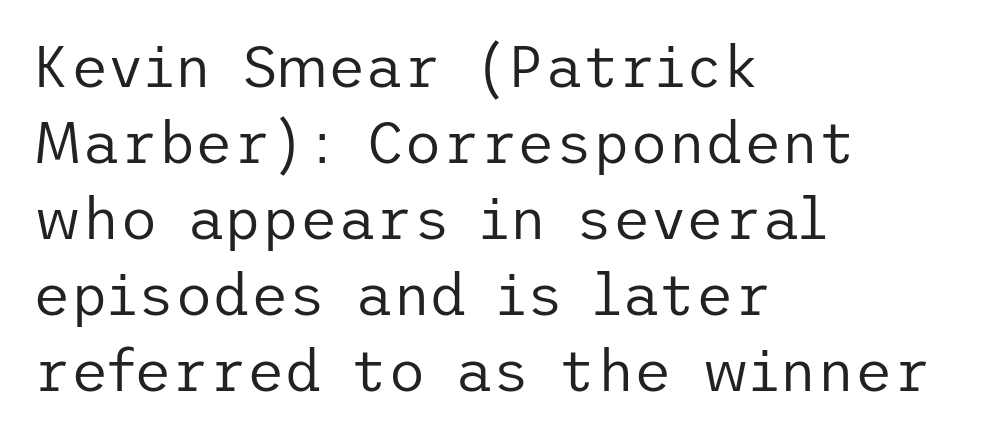
The cut favours lightness, reaching ordinary text weight at its darkest. What kind of face is this? One without serifs — a sans. Honestly, there is no underline to notice here at all. Letter spacing: default. Compared with a centered layout, this one pins lines to the left instead. The passage shown stacks its lines at a standard gap.
